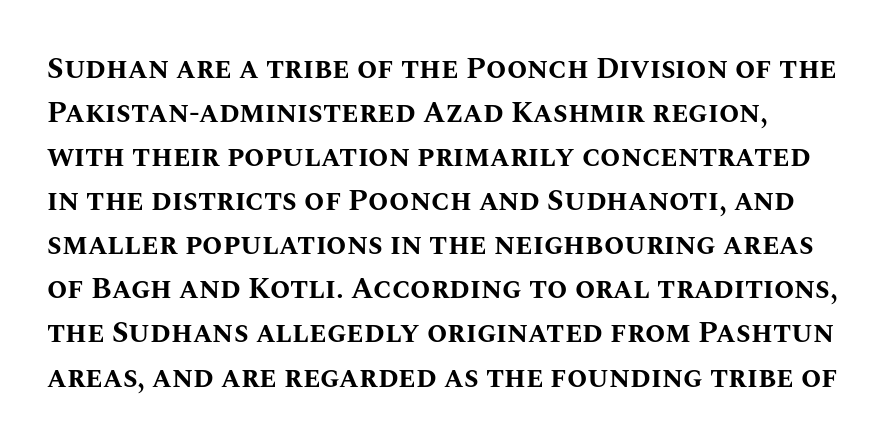
Q: Is the text bold? A: Yes.
Q: Is the text italic (slanted)? A: No, it is upright.
Q: Is the text underlined? A: No.
Q: Is the spacing between letters normal or unusually wide? A: Normal.
Q: Is the spacing between lines tight, normal or loose? A: Normal.
Q: Width (condensed, normal, or wide)? A: Normal.
Q: Stroke contrast? A: Medium.
Q: x-height? A: Large.
Q: Monospaced? A: No.
